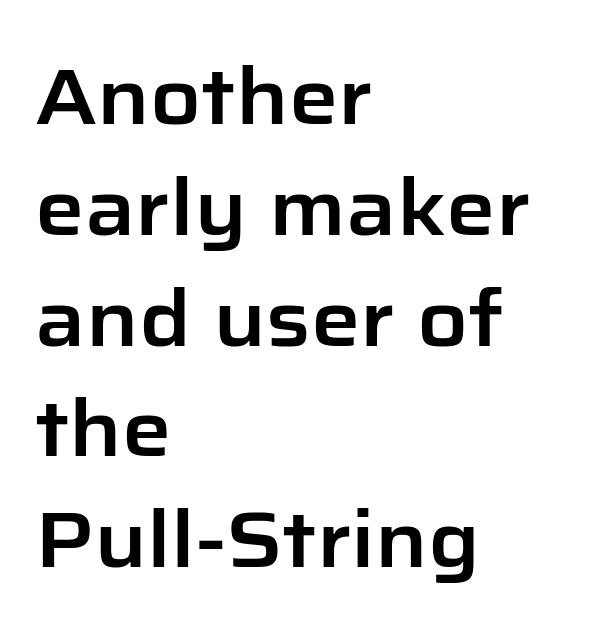
The image shows 78 px sans-serif type, upright; set left-aligned, normal line spacing (1.42x), normal letter spacing, not underlined; low stroke contrast and a medium x-height.
